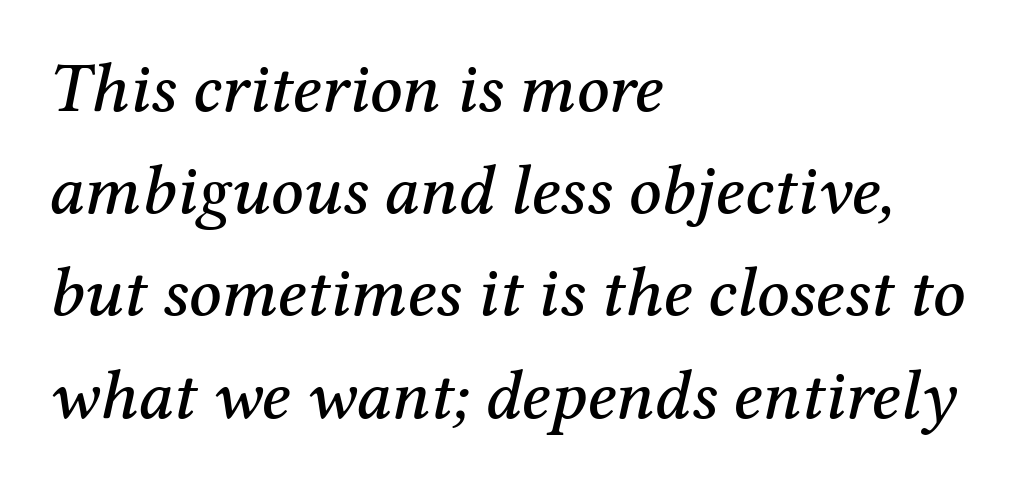
Alignment: flush left. The rendering shows small feet on the letterforms — a serif design. Characters are canted at an angle relative to the baseline's perpendicular. There is no visible air inserted between adjacent glyphs. Rows of type keep a routine distance in the vertical direction.
